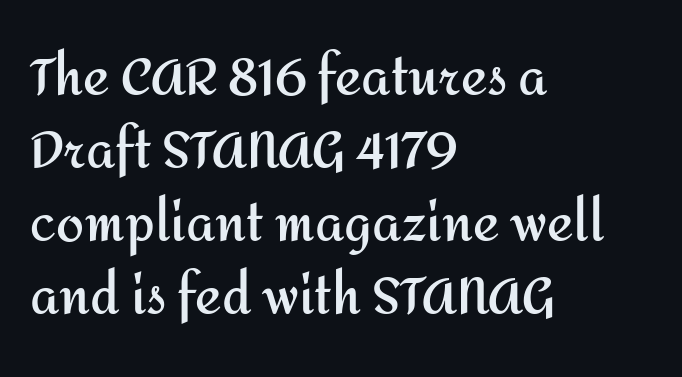
Q: Is the text bold? A: Yes.
Q: Is the text italic (slanted)? A: No, it is upright.
Q: Is the typeface a serif or a sans-serif typeface? A: Sans-serif.
Q: Is the text underlined? A: No.
Q: How is the paragraph aligned? A: Left-aligned.
Q: Is the spacing between letters normal or unusually wide? A: Normal.
Q: Is the spacing between lines tight, normal or loose? A: Normal.
Q: Width (condensed, normal, or wide)? A: Normal.
Q: Stroke contrast? A: Medium.
Q: x-height? A: Medium.
Q: Monospaced? A: No.
